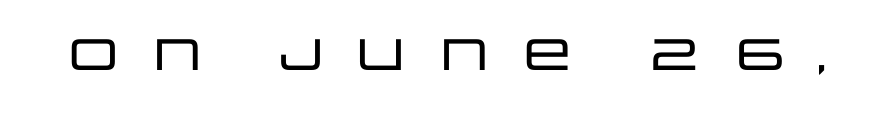
The image shows 44 px wide sans-serif type, upright; set unusually wide letter spacing (+0.38 em), not underlined; low stroke contrast and a large x-height.
